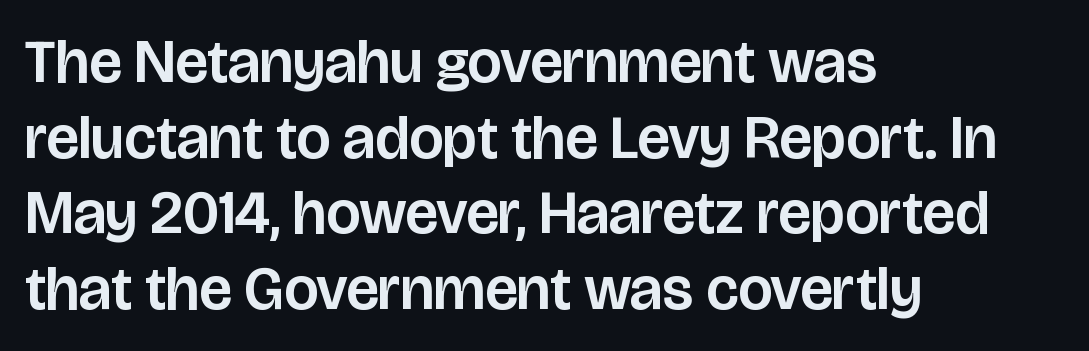
{"serif": "no", "italic": "no", "width": "normal", "stroke_contrast": "low", "x_height": "large", "monospaced": "no", "underline": "no", "align": "left", "line_spacing_ratio": 1.24, "letter_spacing": "normal", "letter_spacing_em": 0.0, "glyph_px": 61}
